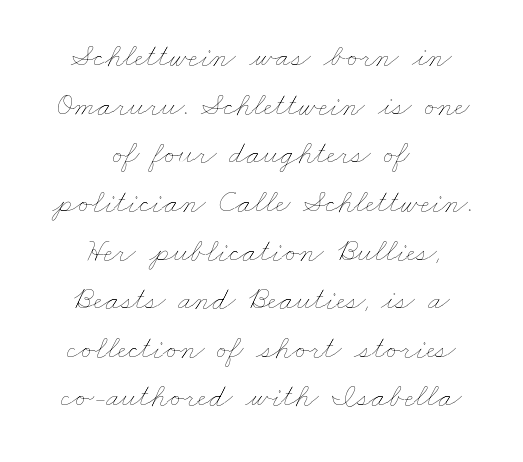
The image shows 32 px thin, wide type; set centered, normal line spacing (1.52x), normal letter spacing, not underlined; low stroke contrast and a small x-height.
